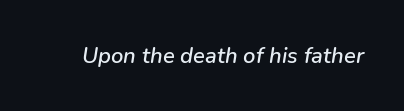
Nothing unusual about the tracking: characters are spaced as the font intends. The whole block is typeset with a tilt. Beneath every word, the page is bare.
